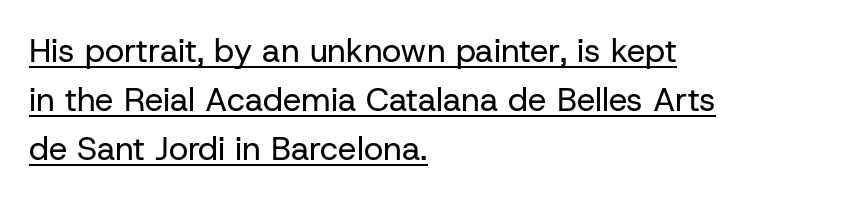
Every row of glyphs begins at an identical x-position on the left. The strokes are not fattened; the text isn't bold. Line spacing here is normal. The axis of the letterforms is exactly vertical. Are there feet on the stems? There aren't — it's a sans. Honestly, the letter spacing is just normal — you wouldn't notice it.
